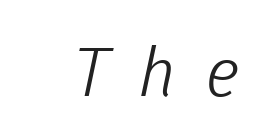
{"serif": "no", "bold": "no", "weight": "light", "width": "normal", "stroke_contrast": "low", "x_height": "medium", "monospaced": "no", "underline": "no", "letter_spacing": "wide", "letter_spacing_em": 0.45, "glyph_px": 67}
